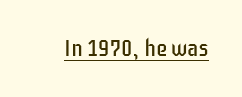
Students, observe the line beneath the letters — that is underlining. You can tell it's not italic because the verticals are truly vertical. Stems here are at most as thick as an everyday book face. Between one letter and the next there's only the usual sliver of space.
